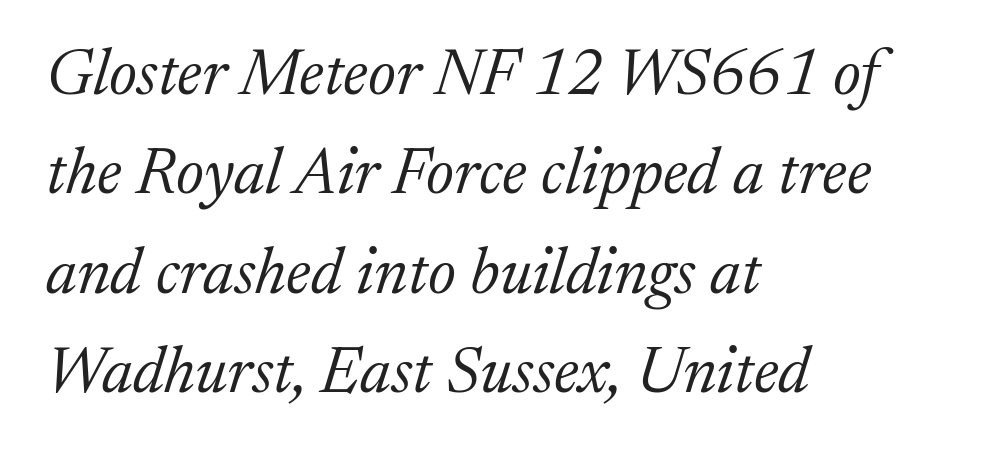
The rendering uses natural spacing where letterforms have individual widths. The letters carry serifs — small finishing strokes at the ends of their stems. If you drew a line through each stem, it would be angled. The type is set solid horizontally, with unmodified tracking.
